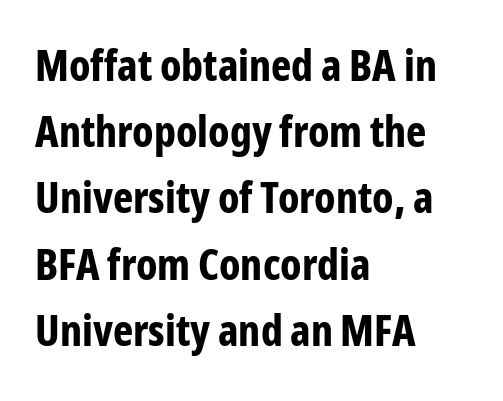
The image shows 43 px bold, condensed sans-serif type, upright; set left-aligned, normal line spacing (1.54x), normal letter spacing, not underlined; low stroke contrast and a medium x-height.
